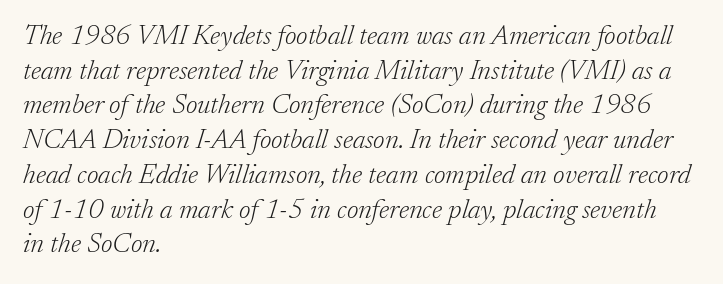
The image shows 28 px light serif type, italic (leaning right); set left-aligned, line spacing 1.24x, normal letter spacing, not underlined; low stroke contrast and a small x-height.
